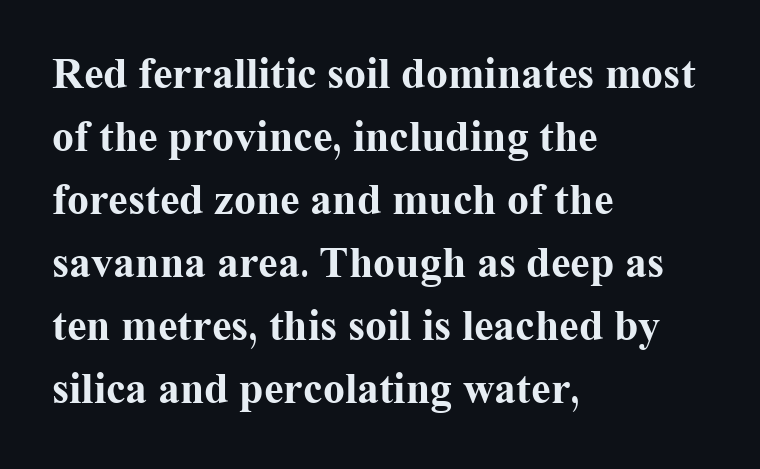
{"serif": "yes", "italic": "no", "bold": "yes", "weight": "bold", "width": "normal", "stroke_contrast": "medium", "x_height": "medium", "monospaced": "no", "underline": "no", "align": "left", "line_spacing": "normal", "line_spacing_ratio": 1.43, "letter_spacing": "normal", "letter_spacing_em": 0.0, "glyph_px": 44}
